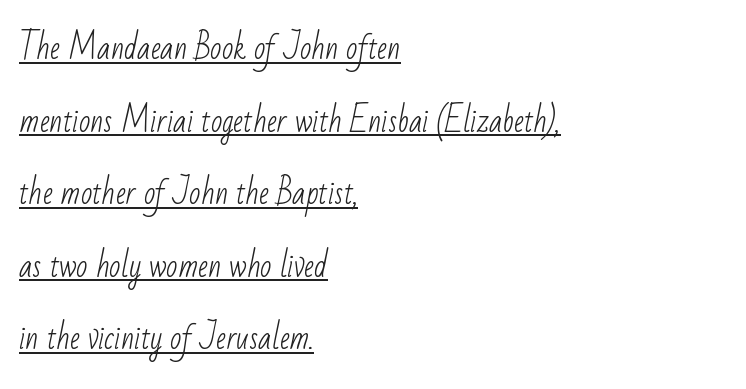
Q: Is the text bold? A: No.
Q: Is the typeface a serif or a sans-serif typeface? A: Sans-serif.
Q: Is the text underlined? A: Yes.
Q: How is the paragraph aligned? A: Left-aligned.
Q: Is the spacing between letters normal or unusually wide? A: Normal.
Q: Is the spacing between lines tight, normal or loose? A: Loose.
Q: Width (condensed, normal, or wide)? A: Condensed.
Q: Stroke contrast? A: Low.
Q: x-height? A: Small.
Q: Monospaced? A: No.
